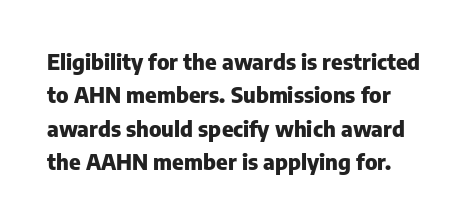
The image shows 22 px bold type, upright; set normal line spacing (1.52x), normal letter spacing, not underlined.
